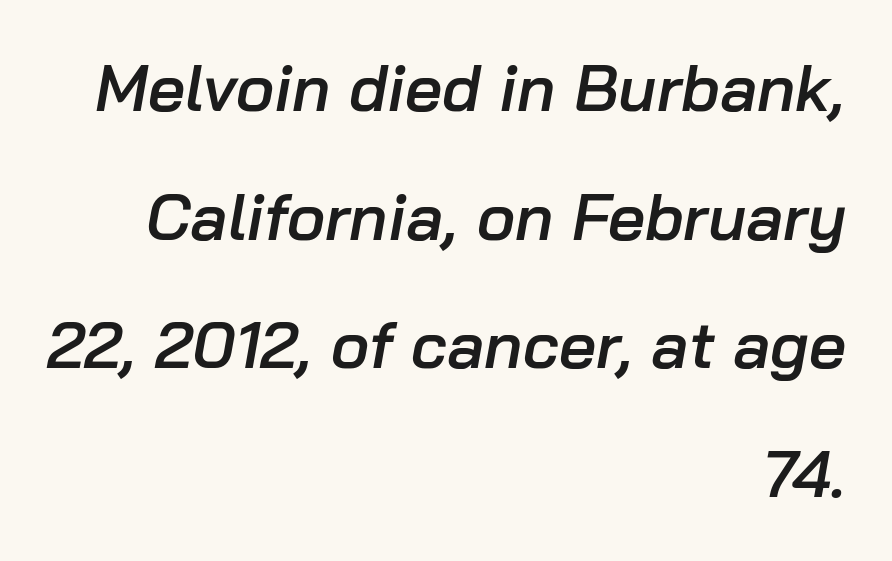
{"italic": "yes", "lean": "right", "slant_degrees": 10, "bold": "semi", "weight": "semibold", "width": "normal", "stroke_contrast": "low", "x_height": "medium", "monospaced": "no", "underline": "no", "align": "right", "line_spacing": "loose", "line_spacing_ratio": 1.98, "letter_spacing": "normal", "letter_spacing_em": 0.0, "glyph_px": 65}
